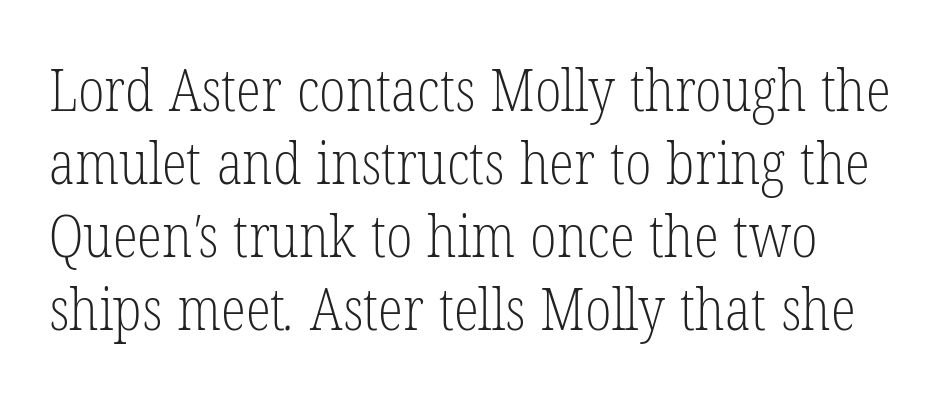
Classification — serif. The face used here is rendered with its standard letterfit. Any mark beneath the type? The region is blank. The letters advance in unequal steps, a hallmark of proportional type. The line-height multiplier appears to be the usual default. Weight: in the light-to-regular range.
